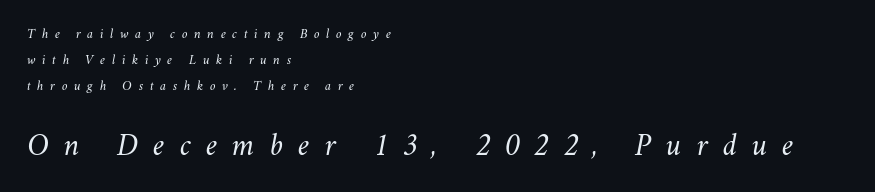
These lines were composed using italics. Bare-footed words on every line. The ragged edge is on the right, which tells us the setting is flush left. Stroke thickness stays within the range of a standard reading face or lighter. The composition opens small and finishes big.
